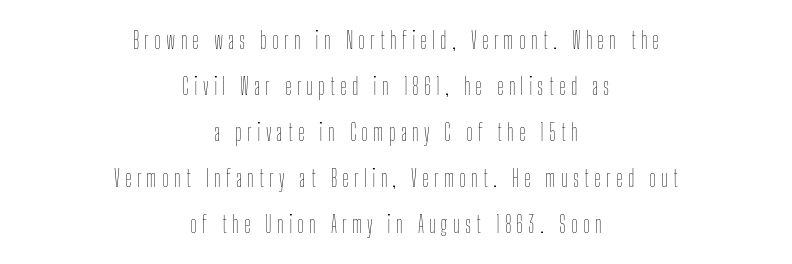
The space directly below the letters is spotless. Loosely led — the rows are spread out. Display-style spreading of the glyphs; the letterfit is very open. The font is comparable to plain body text, perhaps lighter. Short and long lines alike share a common midpoint.
